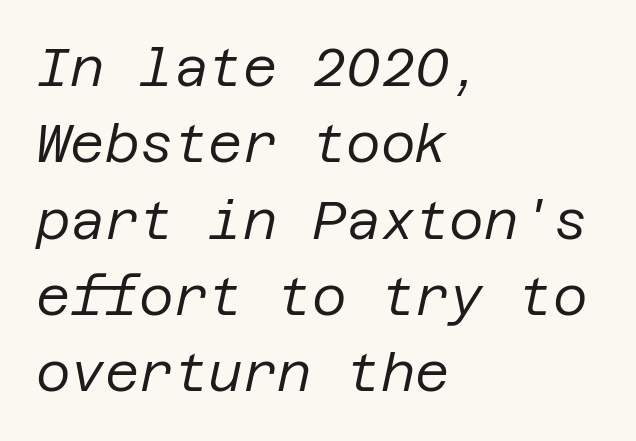
The image shows 53 px regular-weight type, italic (leaning right); set left-aligned, normal line spacing (1.44x), normal letter spacing, not underlined; low stroke contrast and a large x-height.
